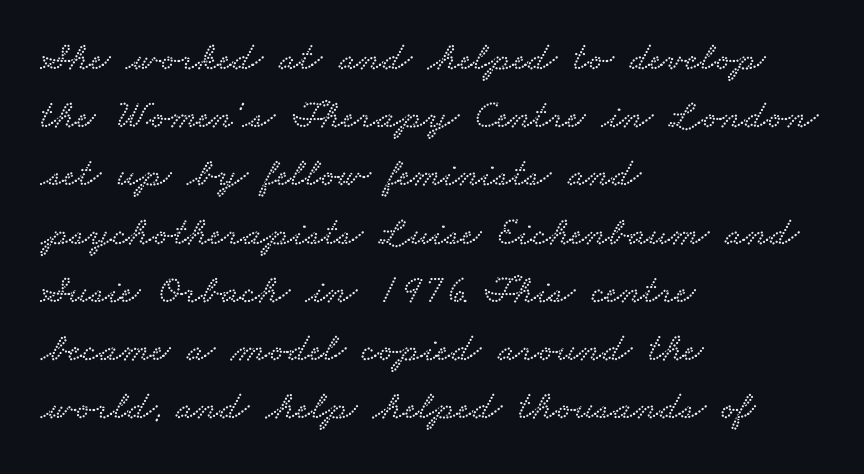
The image shows 41 px wide serif type; set left-aligned, normal line spacing (1.42x), normal letter spacing, not underlined; low stroke contrast and a small x-height.
